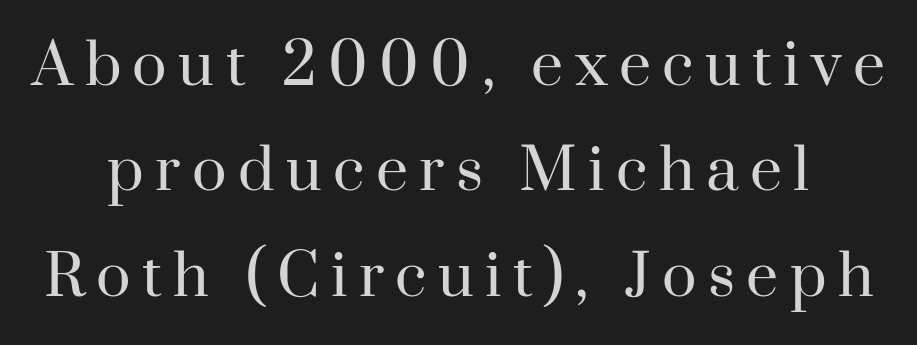
Q: Is the text bold? A: No.
Q: Is the text italic (slanted)? A: No, it is upright.
Q: Is the typeface a serif or a sans-serif typeface? A: Serif.
Q: Is the text underlined? A: No.
Q: Is the spacing between letters normal or unusually wide? A: Unusually wide.
Q: Width (condensed, normal, or wide)? A: Normal.
Q: Stroke contrast? A: High.
Q: x-height? A: Small.
Q: Monospaced? A: No.
